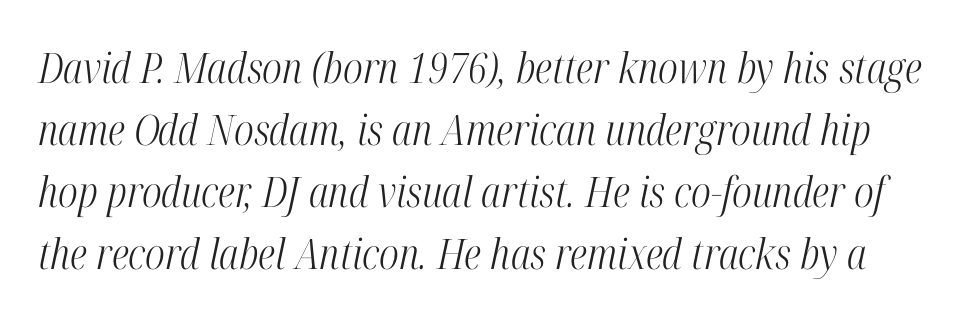
The image shows 42 px light, condensed serif type, italic (leaning right); set normal line spacing (1.48x), normal letter spacing, not underlined; high stroke contrast and a medium x-height.
